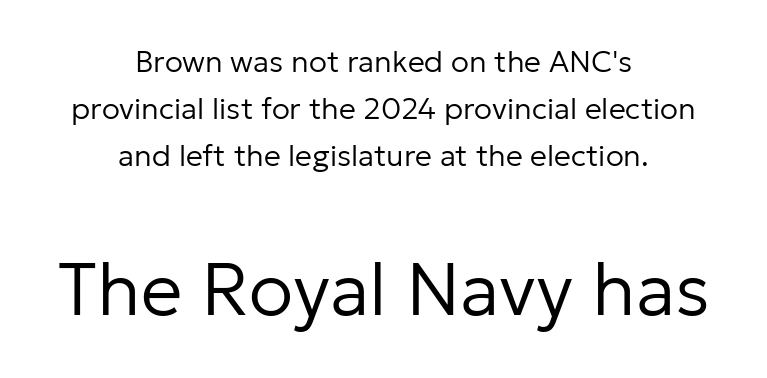
{"serif": "no", "italic": "no", "bold": "no", "weight": "regular", "width": "normal", "stroke_contrast": "low", "x_height": "medium", "monospaced": "no", "underline": "no", "align": "center", "line_spacing": "normal", "line_spacing_ratio": 1.56, "letter_spacing": "normal", "letter_spacing_em": 0.0, "larger_block": "second", "size_ratio": 2.47, "glyph_px": 74}
